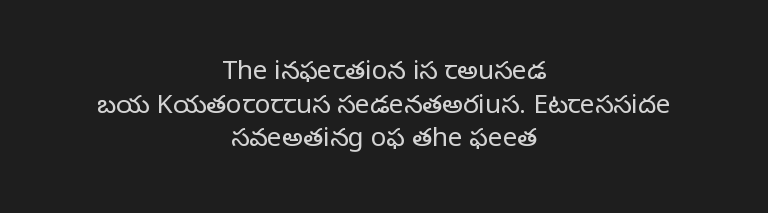
The image shows 26 px text type, upright; set centered, normal line spacing (1.29x), normal letter spacing, not underlined.
